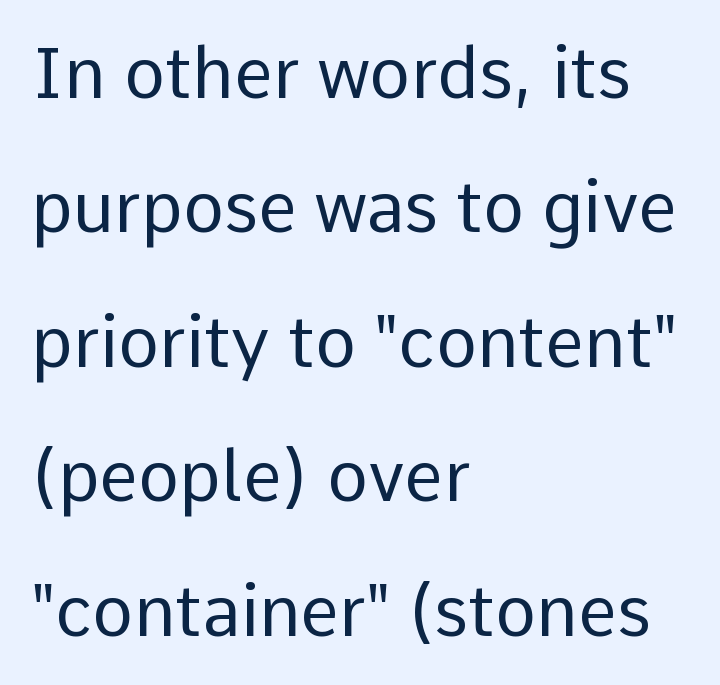
{"serif": "no", "italic": "no", "bold": "no", "weight": "regular", "width": "normal", "stroke_contrast": "low", "x_height": "medium", "monospaced": "no", "underline": "no", "align": "left", "line_spacing": "loose", "line_spacing_ratio": 1.92, "letter_spacing": "normal", "letter_spacing_em": 0.0, "glyph_px": 70}
